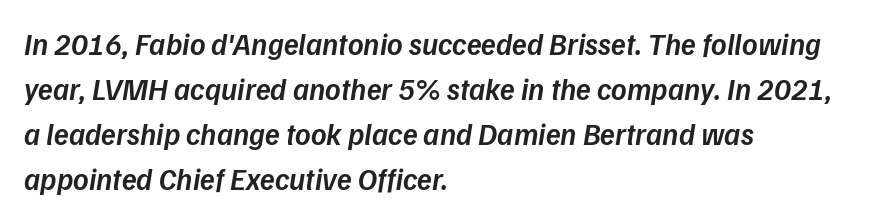
{"italic": "yes", "lean": "right", "slant_degrees": 9, "bold": "semi", "weight": "semibold", "width": "normal", "stroke_contrast": "low", "x_height": "medium", "monospaced": "no", "underline": "no", "align": "left", "line_spacing": "normal", "line_spacing_ratio": 1.5, "letter_spacing": "normal", "letter_spacing_em": 0.0, "glyph_px": 30}
